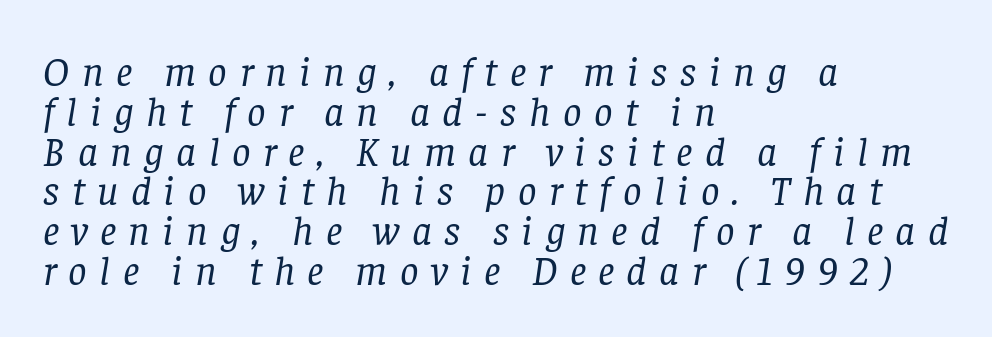
Q: Is the text bold? A: No.
Q: Is the text italic (slanted)? A: Yes, it leans right by about 8 degrees.
Q: Is the typeface a serif or a sans-serif typeface? A: Serif.
Q: Is the text underlined? A: No.
Q: How is the paragraph aligned? A: Left-aligned.
Q: Is the spacing between letters normal or unusually wide? A: Unusually wide.
Q: Is the spacing between lines tight, normal or loose? A: Tight.
Q: Width (condensed, normal, or wide)? A: Normal.
Q: Stroke contrast? A: Low.
Q: x-height? A: Large.
Q: Monospaced? A: No.
